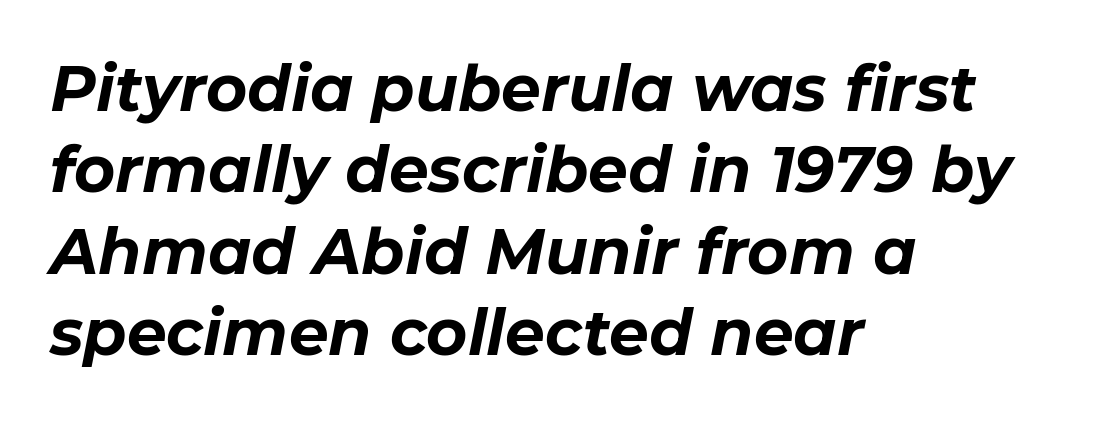
The image shows 63 px bold type, italic (leaning right); set left-aligned, normal line spacing (1.29x), normal letter spacing, not underlined; low stroke contrast and a medium x-height.
